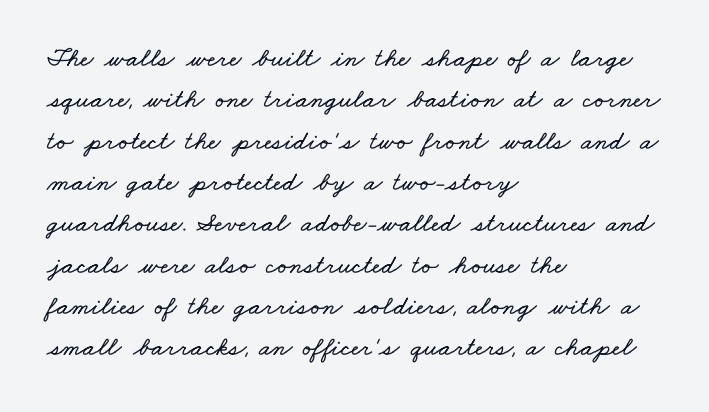
{"underline": "no", "align": "left", "line_spacing": "normal", "line_spacing_ratio": 1.53, "letter_spacing": "normal", "letter_spacing_em": 0.0, "glyph_px": 27}
